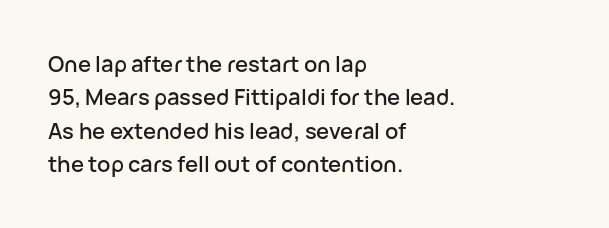
{"italic": "no", "underline": "no", "align": "left", "line_spacing": "normal", "line_spacing_ratio": 1.52, "letter_spacing": "normal", "letter_spacing_em": 0.0, "glyph_px": 22}
